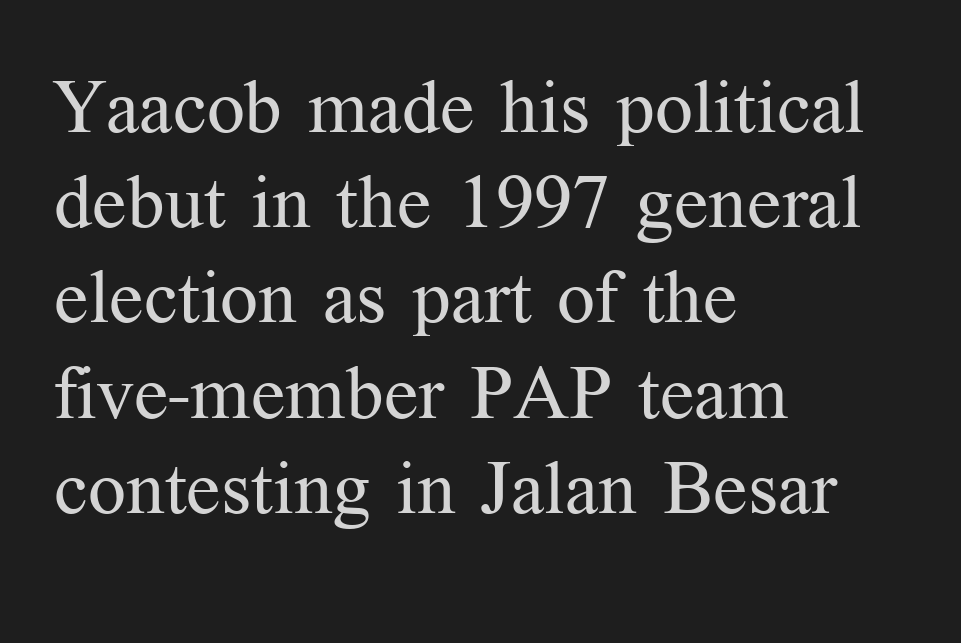
The image shows 75 px regular-weight serif type, upright; set left-aligned, normal line spacing (1.27x), normal letter spacing, not underlined; medium stroke contrast and a medium x-height.
